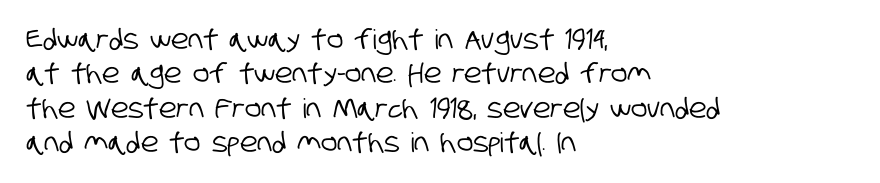
Q: Is the text underlined? A: No.
Q: How is the paragraph aligned? A: Left-aligned.
Q: Is the spacing between letters normal or unusually wide? A: Normal.
Q: Is the spacing between lines tight, normal or loose? A: Normal.
